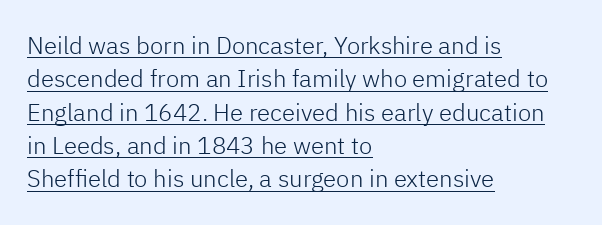
The image shows 24 px text type, upright; set left-aligned, normal line spacing (1.39x), normal letter spacing, underlined.
